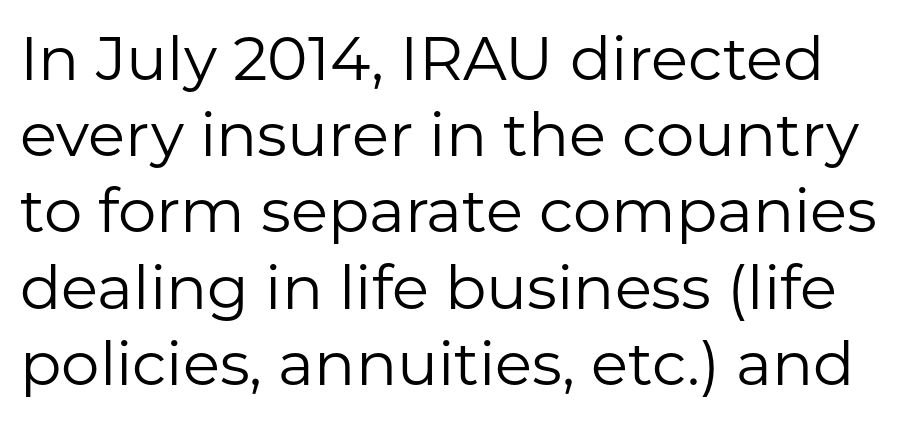
{"serif": "no", "italic": "no", "bold": "no", "weight": "regular", "width": "normal", "stroke_contrast": "low", "x_height": "medium", "monospaced": "no", "underline": "no", "line_spacing": "normal", "line_spacing_ratio": 1.25, "letter_spacing": "normal", "letter_spacing_em": 0.0, "glyph_px": 61}
